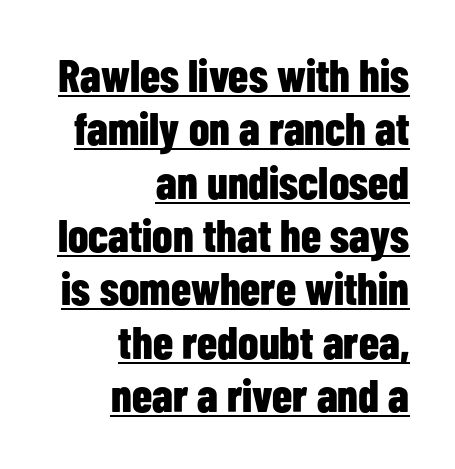
Default kerning and tracking; the words read as compact shapes. In designer terms, the underline attribute is active on this setting. Reading down the block, your eye finds every line finishing at a fixed right position. Character widths vary here, with narrow letters taking less room than wide ones. The sample has been set heavy, in full bold.
